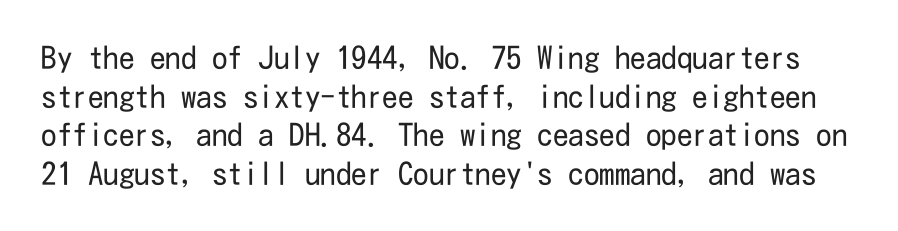
This sample uses plain, unmodified letter spacing. The lines sit at an ordinary, default distance from one another. Stroke terminals: plain, sans-serif. Caption: face not bold, strokes unweighted. The baseline area is clear. A roman cut, with each character standing at attention.
